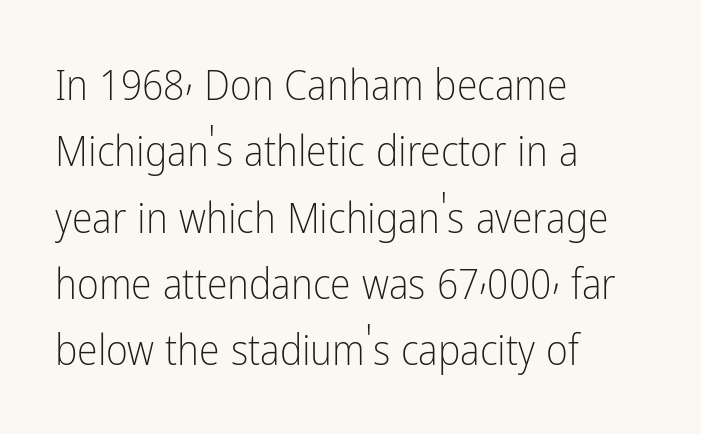
The image shows 42 px light, condensed sans-serif type, upright; set left-aligned, normal line spacing (1.58x), normal letter spacing, not underlined; low stroke contrast and a medium x-height.
